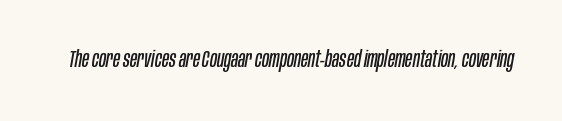
The image shows 23 px text type, italic (leaning right); set normal letter spacing, not underlined.
